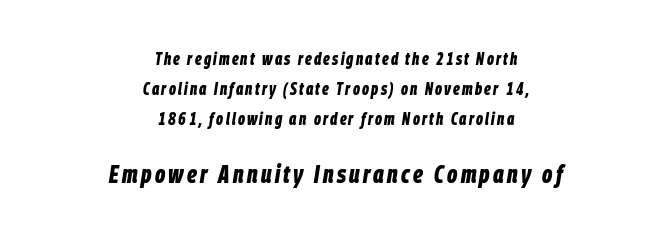
{"italic": "yes", "lean": "right", "slant_degrees": 9, "bold": "yes", "underline": "no", "align": "center", "line_spacing_ratio": 1.77, "larger_block": "second", "size_ratio": 1.47, "glyph_px": 25}
